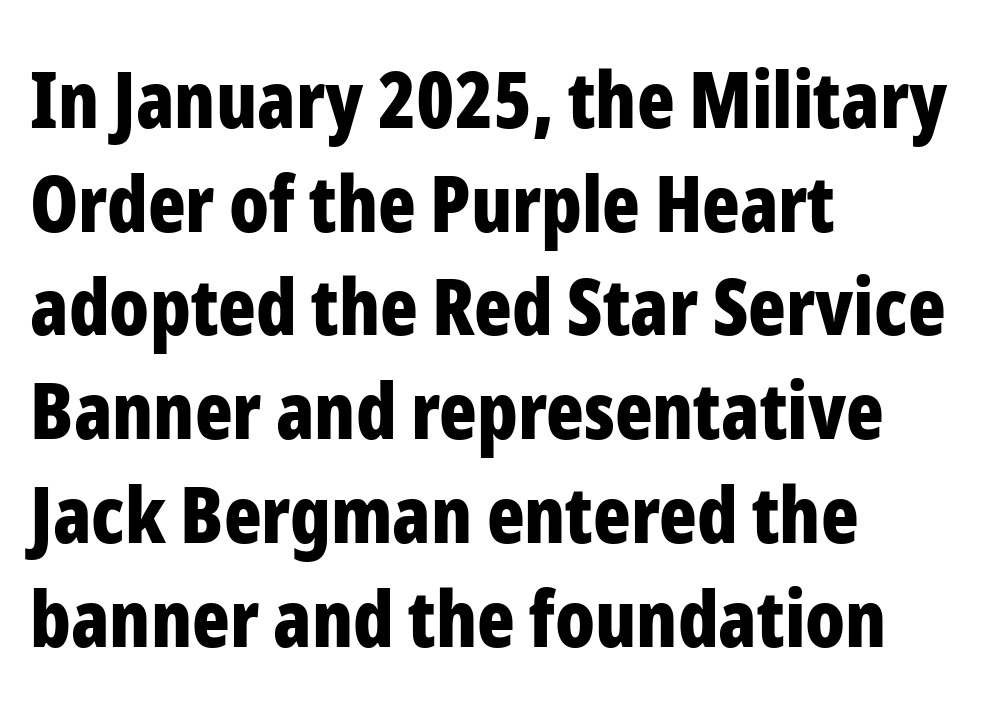
Type style note: lacks serifs. Set as a true bold cut, around the 700 mark. Line spacing here is normal. You could not count columns in this text — the font is proportionally spaced.
